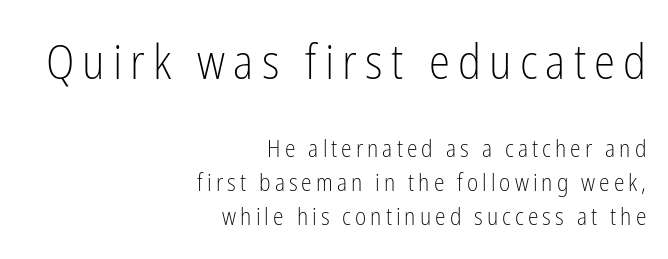
Q: Is the text bold? A: No.
Q: Is the text italic (slanted)? A: No, it is upright.
Q: Is the typeface a serif or a sans-serif typeface? A: Sans-serif.
Q: Is the text underlined? A: No.
Q: How is the paragraph aligned? A: Right-aligned.
Q: Is the spacing between lines tight, normal or loose? A: Normal.
Q: Which block of text is set in a larger size, the first (top) or the second (bottom)? A: The first (top) one.
Q: Width (condensed, normal, or wide)? A: Condensed.
Q: Stroke contrast? A: Low.
Q: x-height? A: Medium.
Q: Monospaced? A: No.
